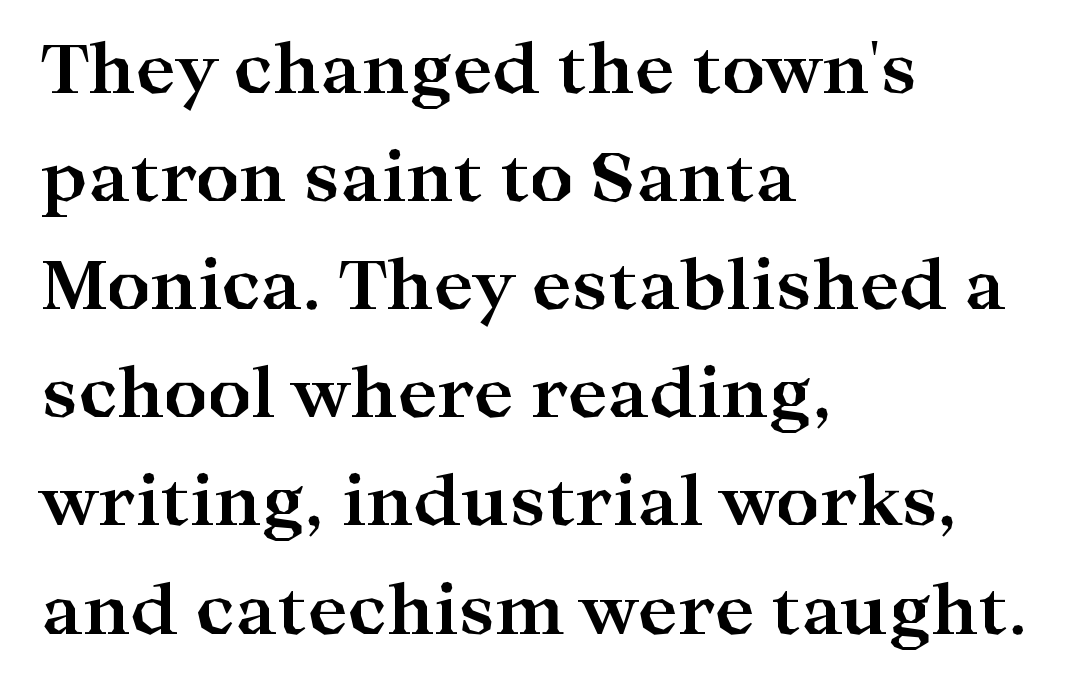
Q: Is the text bold? A: Yes.
Q: Is the text italic (slanted)? A: No, it is upright.
Q: Is the typeface a serif or a sans-serif typeface? A: Serif.
Q: Is the text underlined? A: No.
Q: How is the paragraph aligned? A: Left-aligned.
Q: Is the spacing between letters normal or unusually wide? A: Normal.
Q: Is the spacing between lines tight, normal or loose? A: Normal.
Q: Width (condensed, normal, or wide)? A: Wide.
Q: Stroke contrast? A: High.
Q: x-height? A: Medium.
Q: Monospaced? A: No.
